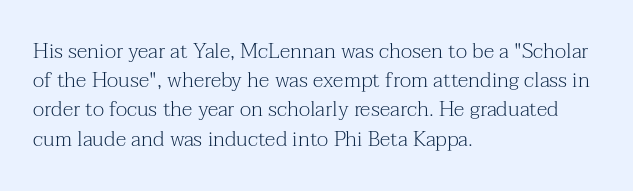
{"italic": "no", "bold": "no", "underline": "no", "align": "left", "line_spacing": "normal", "line_spacing_ratio": 1.39, "letter_spacing": "normal", "letter_spacing_em": 0.0, "glyph_px": 21}
